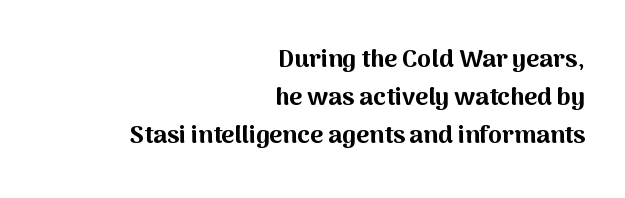
{"italic": "no", "bold": "yes", "underline": "no", "align": "right", "line_spacing": "normal", "line_spacing_ratio": 1.53, "letter_spacing": "normal", "letter_spacing_em": 0.0, "glyph_px": 25}
